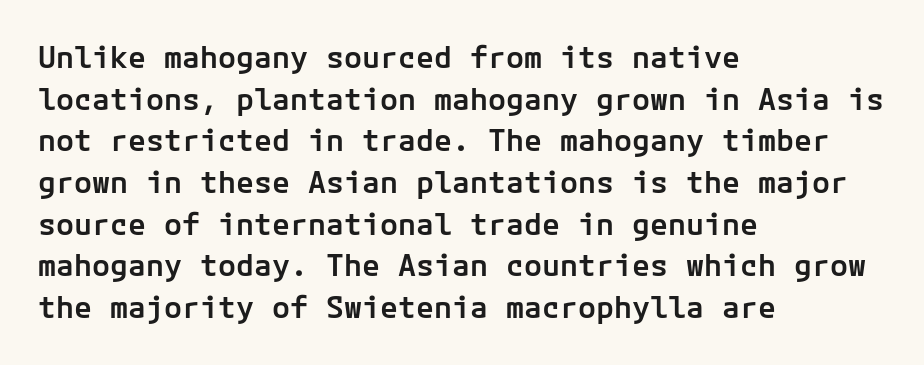
{"serif": "no", "italic": "no", "bold": "semi", "weight": "semibold", "width": "normal", "stroke_contrast": "low", "x_height": "medium", "underline": "no", "align": "left", "line_spacing": "normal", "line_spacing_ratio": 1.39, "letter_spacing": "normal", "letter_spacing_em": 0.0, "glyph_px": 30}
